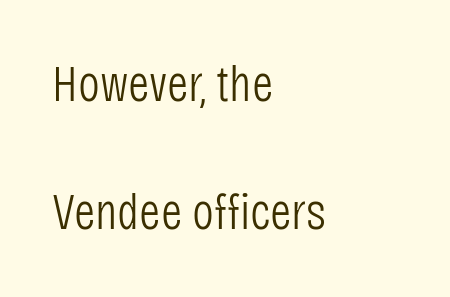
Nobody touched the tracking dial on this one. This rendering employs a face without finishing strokes, i.e., a sans-serif. Style check: upright. Honestly, the rows look like they've been pulled way apart. Proportional: the letters do not fall into vertical columns. Left-aligned paragraph, ragged on the right.
